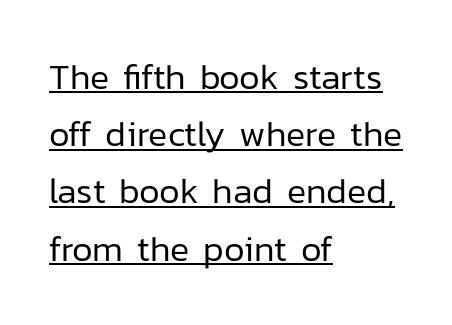
The image shows 36 px regular-weight sans-serif type, upright; set left-aligned, normal line spacing (1.59x), normal letter spacing, underlined; low stroke contrast and a medium x-height.
